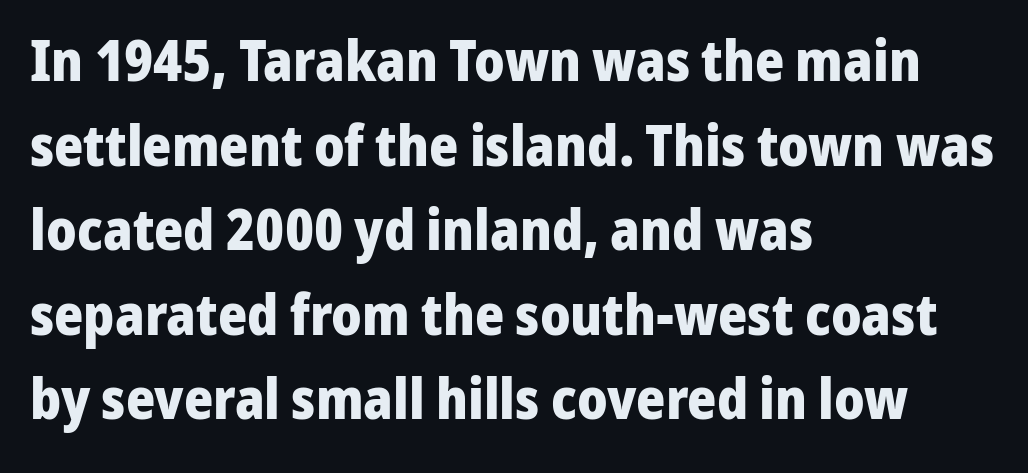
{"serif": "no", "italic": "no", "bold": "yes", "weight": "heavy", "width": "normal", "stroke_contrast": "low", "x_height": "medium", "monospaced": "no", "underline": "no", "align": "left", "line_spacing": "normal", "line_spacing_ratio": 1.51, "letter_spacing": "normal", "letter_spacing_em": 0.0, "glyph_px": 56}
